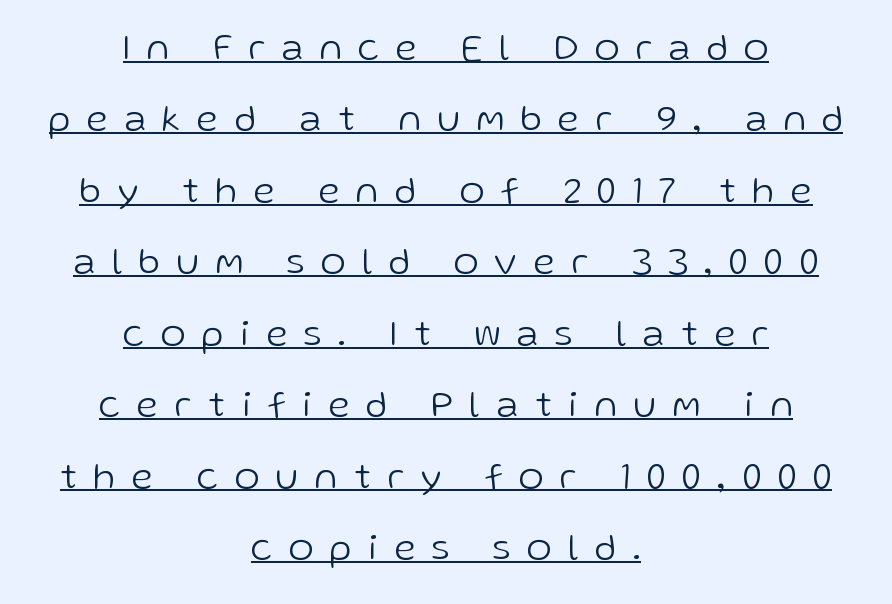
In designer terms, the underline attribute is active on this setting. Style check: upright. This sample has the flowing, uneven cadence of proportional lettering. The letterforms stand isolated, each surrounded by extra space. Letters have the restrained weight of plain body copy at most.
